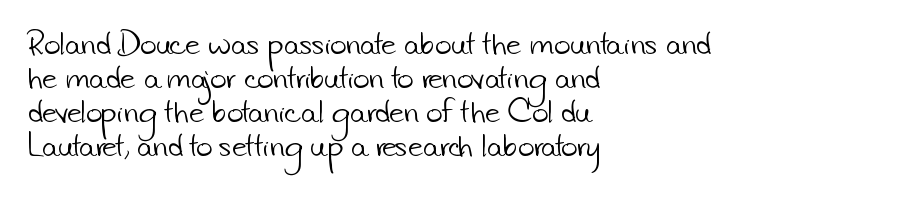
The image shows 28 px light sans-serif type; set left-aligned, line spacing 1.22x, normal letter spacing, not underlined; low stroke contrast and a small x-height.
